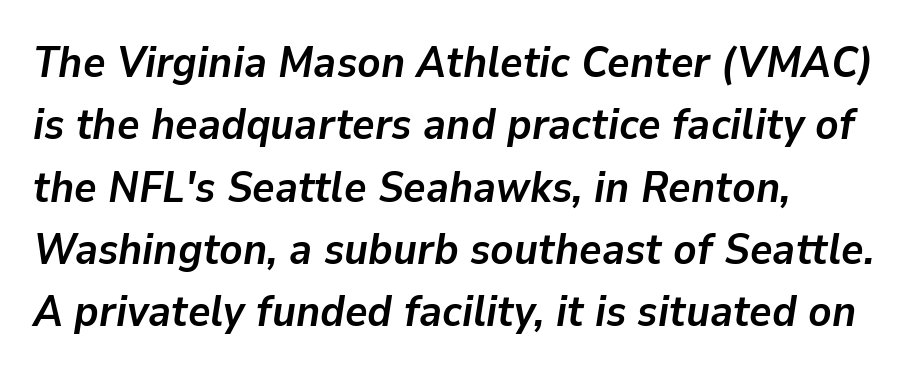
Spacing verdict: proportional, widths tailored to each character. Does the weight exceed regular? Yes, all the way to bold. Letters rest on an invisible, unmarked baseline. Line beginnings align vertically; line endings do not. Summary of vertical rhythm: regular, with standard interline spacing.
